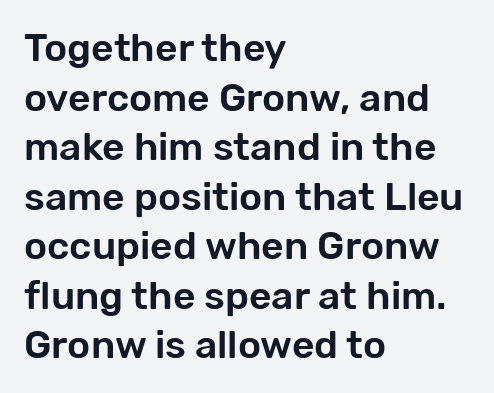
{"serif": "no", "italic": "no", "width": "normal", "stroke_contrast": "low", "x_height": "medium", "monospaced": "no", "underline": "no", "align": "left", "line_spacing": "normal", "line_spacing_ratio": 1.27, "letter_spacing": "normal", "letter_spacing_em": 0.0, "glyph_px": 39}
